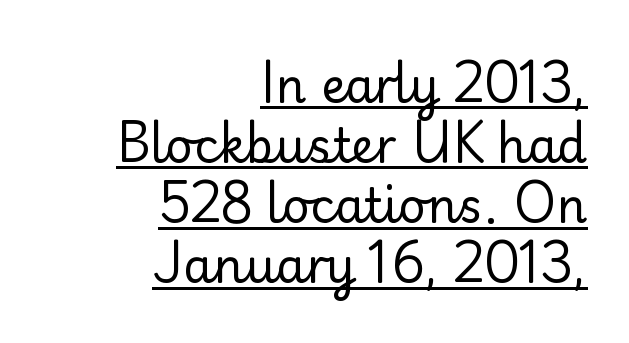
Q: Is the text bold? A: No.
Q: Is the text italic (slanted)? A: No, it is upright.
Q: Is the typeface a serif or a sans-serif typeface? A: Sans-serif.
Q: Is the text underlined? A: Yes.
Q: How is the paragraph aligned? A: Right-aligned.
Q: Is the spacing between letters normal or unusually wide? A: Normal.
Q: Is the spacing between lines tight, normal or loose? A: Normal.
Q: Width (condensed, normal, or wide)? A: Normal.
Q: Stroke contrast? A: Low.
Q: x-height? A: Small.
Q: Monospaced? A: No.
